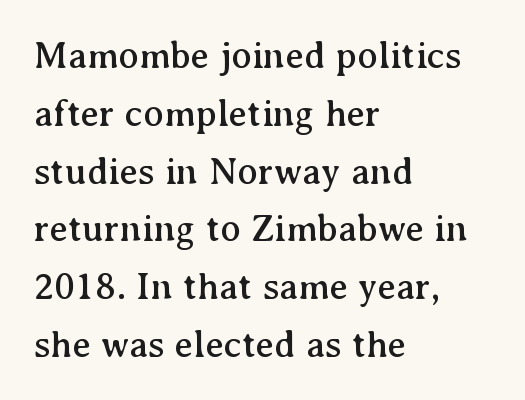
{"serif": "yes", "italic": "no", "width": "normal", "stroke_contrast": "medium", "x_height": "medium", "monospaced": "no", "underline": "no", "align": "left", "line_spacing": "normal", "line_spacing_ratio": 1.52, "letter_spacing": "normal", "letter_spacing_em": 0.0, "glyph_px": 38}
